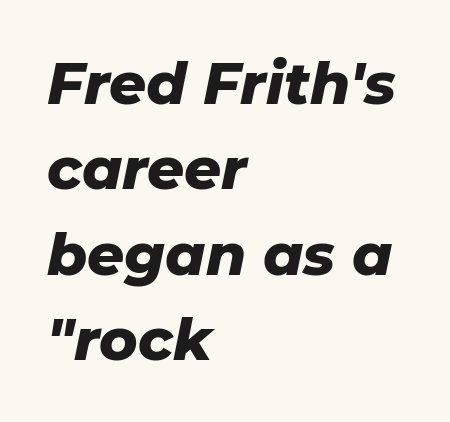
Q: Is the text bold? A: Yes.
Q: Is the text italic (slanted)? A: Yes, it leans right by about 11 degrees.
Q: Is the text underlined? A: No.
Q: How is the paragraph aligned? A: Left-aligned.
Q: Is the spacing between letters normal or unusually wide? A: Normal.
Q: Is the spacing between lines tight, normal or loose? A: Normal.
Q: Width (condensed, normal, or wide)? A: Normal.
Q: Stroke contrast? A: Low.
Q: x-height? A: Medium.
Q: Monospaced? A: No.
